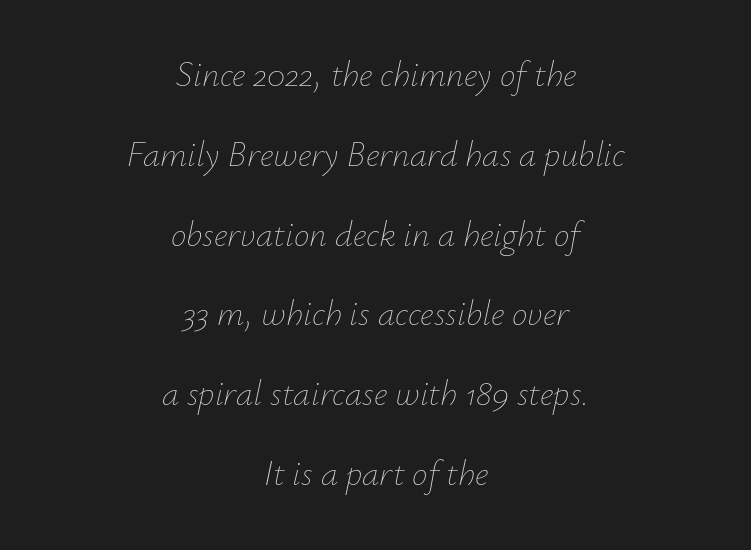
The image shows 35 px thin type, italic (leaning right); set centered, loose line spacing (2.28x), normal letter spacing, not underlined; low stroke contrast and a small x-height.
